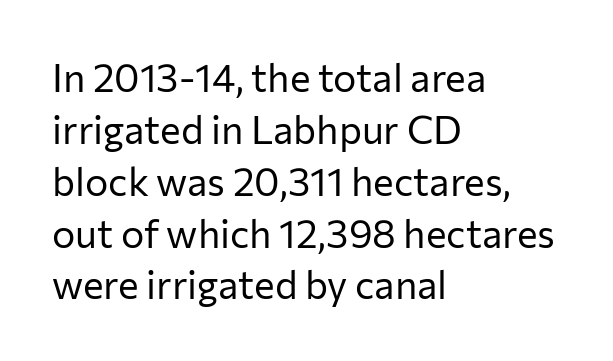
Q: Is the text bold? A: No.
Q: Is the text italic (slanted)? A: No, it is upright.
Q: Is the typeface a serif or a sans-serif typeface? A: Sans-serif.
Q: Is the text underlined? A: No.
Q: How is the paragraph aligned? A: Left-aligned.
Q: Is the spacing between letters normal or unusually wide? A: Normal.
Q: Is the spacing between lines tight, normal or loose? A: Normal.
Q: Width (condensed, normal, or wide)? A: Normal.
Q: Stroke contrast? A: Low.
Q: x-height? A: Medium.
Q: Monospaced? A: No.
